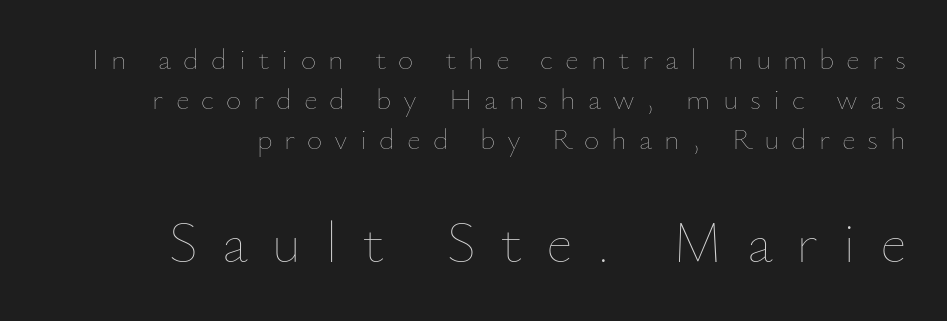
The image shows 59 px thin type, upright; set normal line spacing (1.33x), unusually wide letter spacing (+0.4 em), not underlined; the second (bottom) block is 1.97x larger; low stroke contrast and a small x-height.
